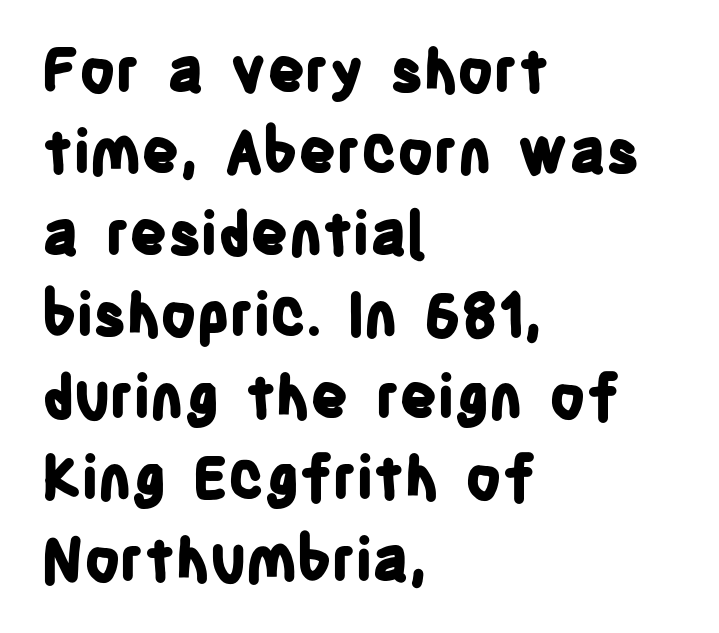
Q: Is the text bold? A: Yes.
Q: Is the text italic (slanted)? A: No, it is upright.
Q: Is the typeface a serif or a sans-serif typeface? A: Sans-serif.
Q: Is the text underlined? A: No.
Q: How is the paragraph aligned? A: Left-aligned.
Q: Is the spacing between letters normal or unusually wide? A: Normal.
Q: Is the spacing between lines tight, normal or loose? A: Normal.
Q: Width (condensed, normal, or wide)? A: Condensed.
Q: Stroke contrast? A: Low.
Q: x-height? A: Large.
Q: Monospaced? A: No.
